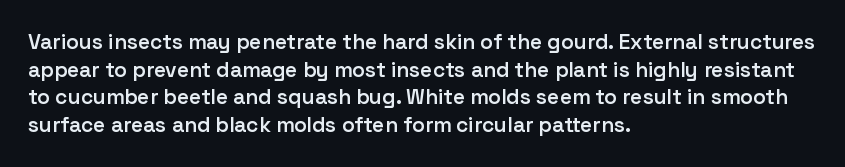
The image shows 21 px text type, upright; set left-aligned, normal line spacing (1.31x), normal letter spacing, not underlined.
